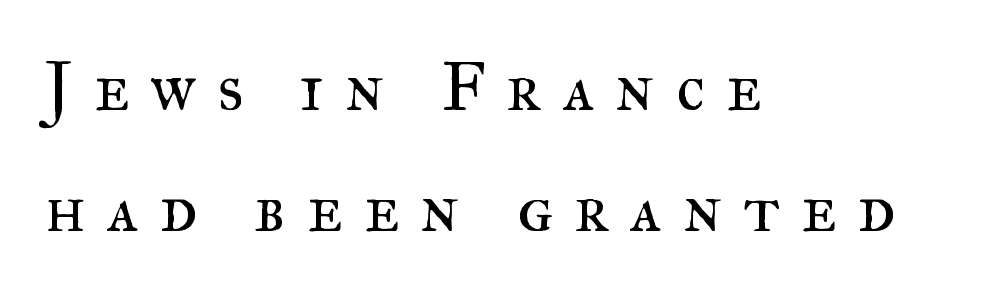
Q: Is the text bold? A: No.
Q: Is the text italic (slanted)? A: No, it is upright.
Q: Is the typeface a serif or a sans-serif typeface? A: Serif.
Q: Is the text underlined? A: No.
Q: How is the paragraph aligned? A: Left-aligned.
Q: Is the spacing between letters normal or unusually wide? A: Unusually wide.
Q: Width (condensed, normal, or wide)? A: Normal.
Q: Stroke contrast? A: Medium.
Q: x-height? A: Small.
Q: Monospaced? A: No.
